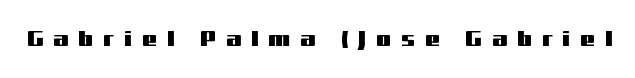
Q: Is the text italic (slanted)? A: No, it is upright.
Q: Is the text underlined? A: No.
Q: Is the spacing between letters normal or unusually wide? A: Unusually wide.
